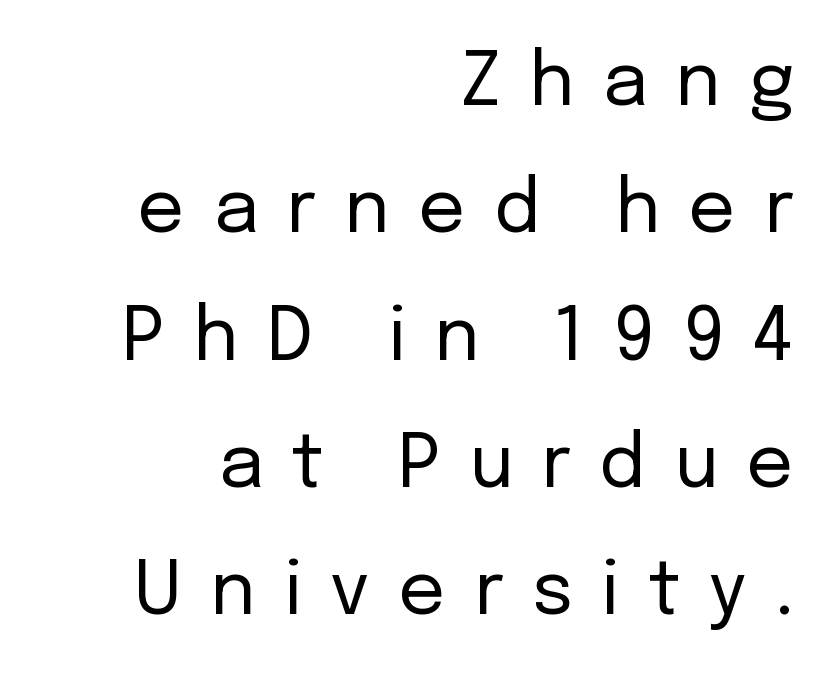
{"serif": "no", "italic": "no", "bold": "no", "weight": "regular", "width": "normal", "stroke_contrast": "low", "x_height": "medium", "monospaced": "no", "underline": "no", "align": "right", "line_spacing_ratio": 1.72, "letter_spacing": "wide", "letter_spacing_em": 0.38, "glyph_px": 74}
